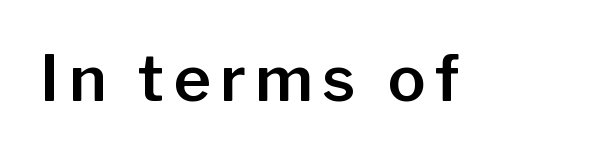
{"serif": "no", "italic": "no", "width": "normal", "stroke_contrast": "low", "x_height": "medium", "monospaced": "no", "underline": "no", "glyph_px": 63}
